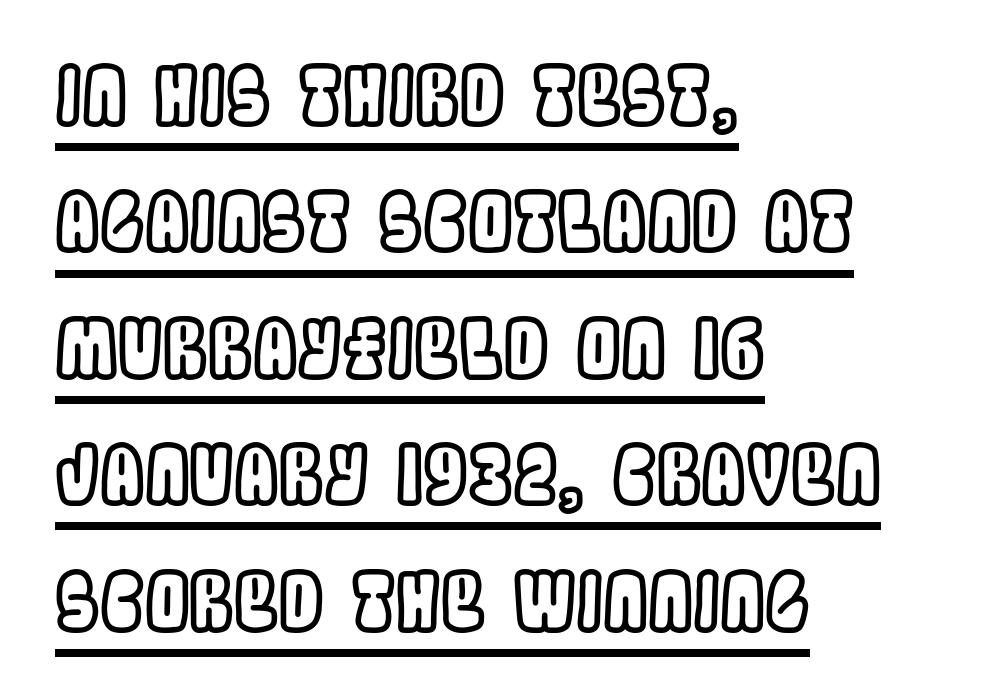
Q: Is the text italic (slanted)? A: No, it is upright.
Q: Is the text underlined? A: Yes.
Q: How is the paragraph aligned? A: Left-aligned.
Q: Is the spacing between letters normal or unusually wide? A: Normal.
Q: Is the spacing between lines tight, normal or loose? A: Normal.
Q: Width (condensed, normal, or wide)? A: Condensed.
Q: x-height? A: Large.
Q: Monospaced? A: No.
